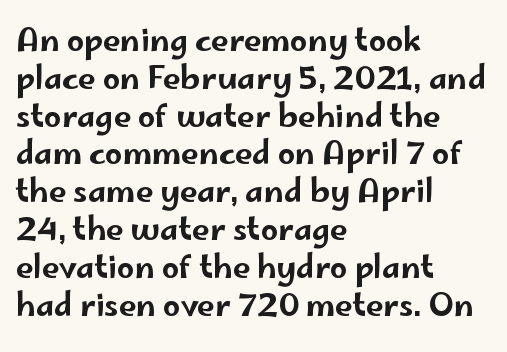
The image shows 31 px wide sans-serif type, upright; set left-aligned, line spacing 1.22x, normal letter spacing, not underlined; low stroke contrast and a small x-height.
